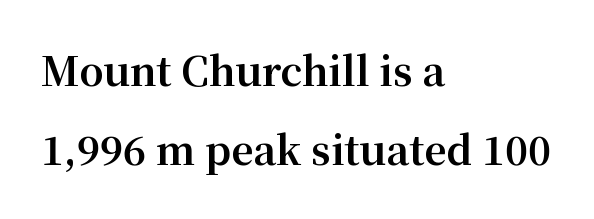
The image shows 39 px bold serif type, upright; set left-aligned, loose line spacing (2.03x), normal letter spacing, not underlined; medium stroke contrast and a medium x-height.
